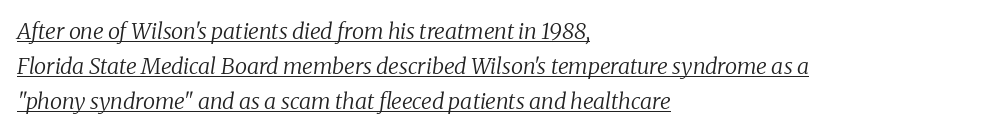
{"italic": "yes", "lean": "right", "slant_degrees": 8, "bold": "no", "underline": "yes", "align": "left", "line_spacing": "normal", "line_spacing_ratio": 1.59, "letter_spacing": "normal", "letter_spacing_em": 0.0, "glyph_px": 22}
